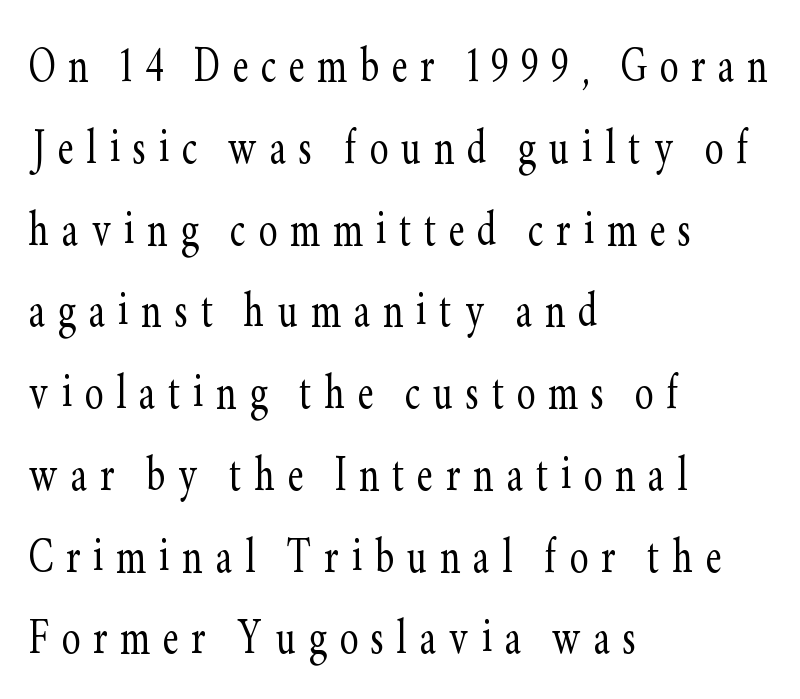
Q: Is the text bold? A: No.
Q: Is the text italic (slanted)? A: No, it is upright.
Q: Is the typeface a serif or a sans-serif typeface? A: Serif.
Q: Is the text underlined? A: No.
Q: How is the paragraph aligned? A: Left-aligned.
Q: Is the spacing between letters normal or unusually wide? A: Unusually wide.
Q: Is the spacing between lines tight, normal or loose? A: Normal.
Q: Width (condensed, normal, or wide)? A: Condensed.
Q: Stroke contrast? A: Low.
Q: x-height? A: Small.
Q: Monospaced? A: No.
